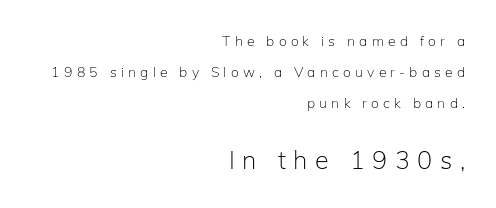
The image shows 25 px text type, upright; set right-aligned, loose line spacing (2.2x), unusually wide letter spacing (+0.3 em), not underlined; the second (bottom) block is 1.79x larger.
